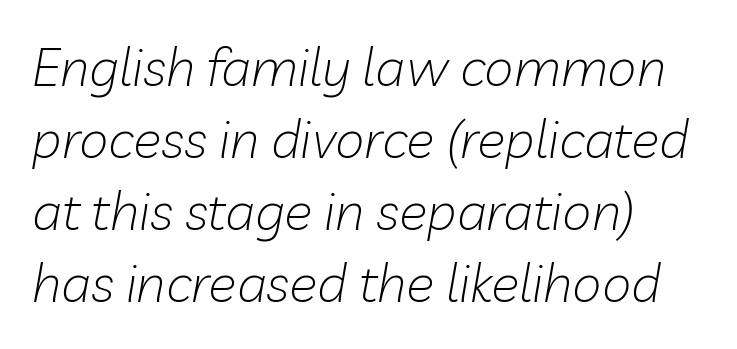
Q: Is the text bold? A: No.
Q: Is the text italic (slanted)? A: Yes, it leans right by about 10 degrees.
Q: Is the text underlined? A: No.
Q: How is the paragraph aligned? A: Left-aligned.
Q: Is the spacing between letters normal or unusually wide? A: Normal.
Q: Is the spacing between lines tight, normal or loose? A: Normal.
Q: Width (condensed, normal, or wide)? A: Normal.
Q: Stroke contrast? A: Low.
Q: x-height? A: Medium.
Q: Monospaced? A: No.
